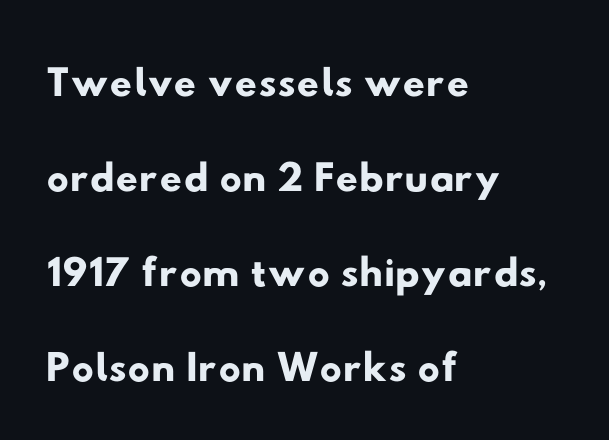
{"serif": "no", "width": "wide", "stroke_contrast": "low", "x_height": "small", "monospaced": "no", "underline": "no", "align": "left", "line_spacing": "normal", "line_spacing_ratio": 1.53, "letter_spacing": "normal", "letter_spacing_em": 0.0, "glyph_px": 62}
